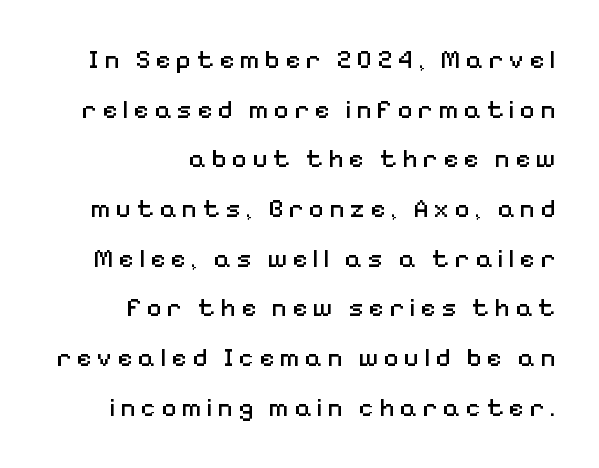
Q: Is the text bold? A: No.
Q: Is the text italic (slanted)? A: No, it is upright.
Q: Is the text underlined? A: No.
Q: How is the paragraph aligned? A: Right-aligned.
Q: Is the spacing between letters normal or unusually wide? A: Unusually wide.
Q: Is the spacing between lines tight, normal or loose? A: Loose.
